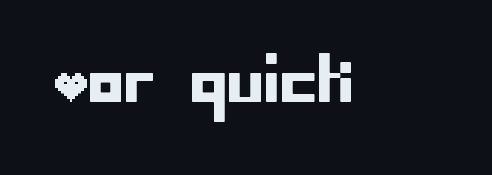
The image shows 60 px sans-serif type, upright; set normal letter spacing, not underlined; low stroke contrast and a large x-height.
